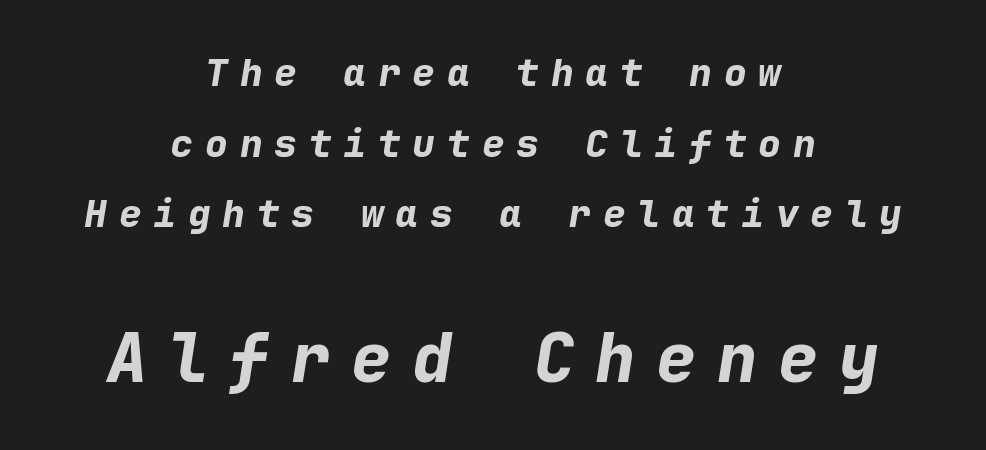
The image shows 67 px bold type, italic (leaning right), monospaced; set centered, line spacing 1.86x, unusually wide letter spacing (+0.31 em), not underlined; the second (bottom) block is 1.76x larger; low stroke contrast and a medium x-height.
